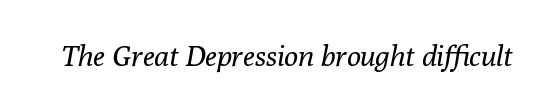
{"serif": "yes", "italic": "yes", "lean": "right", "slant_degrees": 10, "bold": "no", "weight": "regular", "width": "normal", "stroke_contrast": "low", "x_height": "medium", "monospaced": "no", "underline": "no", "letter_spacing": "normal", "letter_spacing_em": 0.0, "glyph_px": 29}
